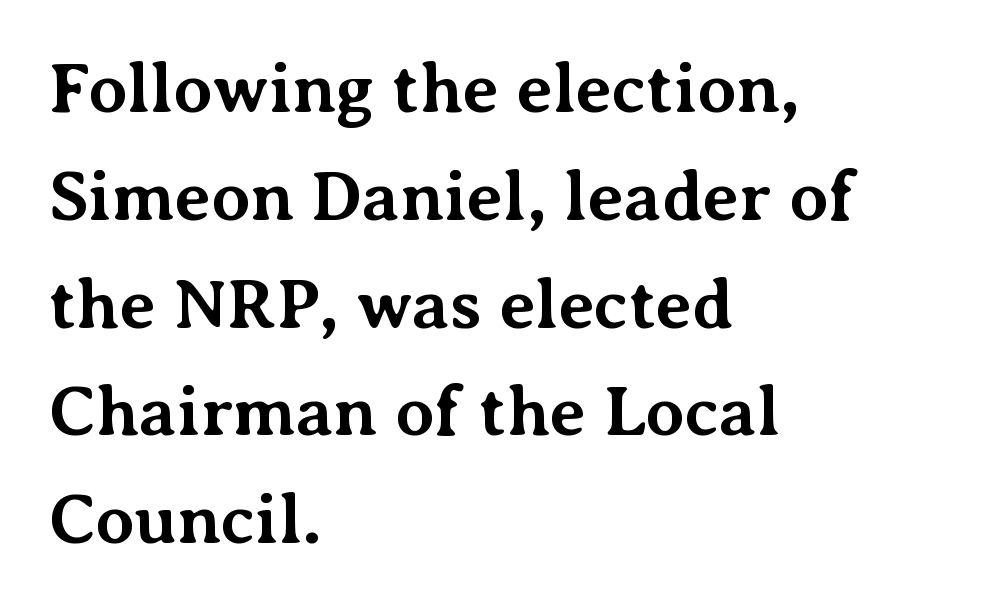
Does the lettering tilt? It doesn't — this is upright. How are the letters spaced? Ordinarily, with no added tracking. Only glyphs here, with clear space below each row. Here the designer chose a conventional face with non-uniform glyph widths. The face used here is seriffed, in the tradition of book romans. Alignment: flush left.
